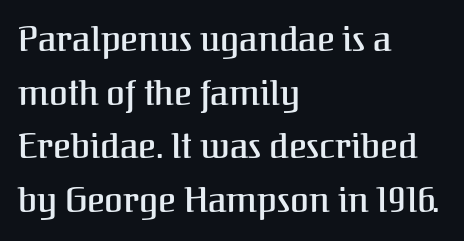
The image shows 34 px serif type, upright; set left-aligned, normal line spacing (1.58x), normal letter spacing, not underlined; medium stroke contrast and a medium x-height.
